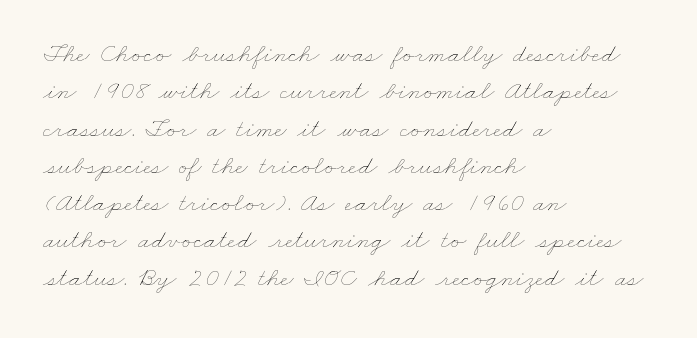
Q: Is the text bold? A: No.
Q: Is the text underlined? A: No.
Q: How is the paragraph aligned? A: Left-aligned.
Q: Is the spacing between letters normal or unusually wide? A: Normal.
Q: Is the spacing between lines tight, normal or loose? A: Normal.
